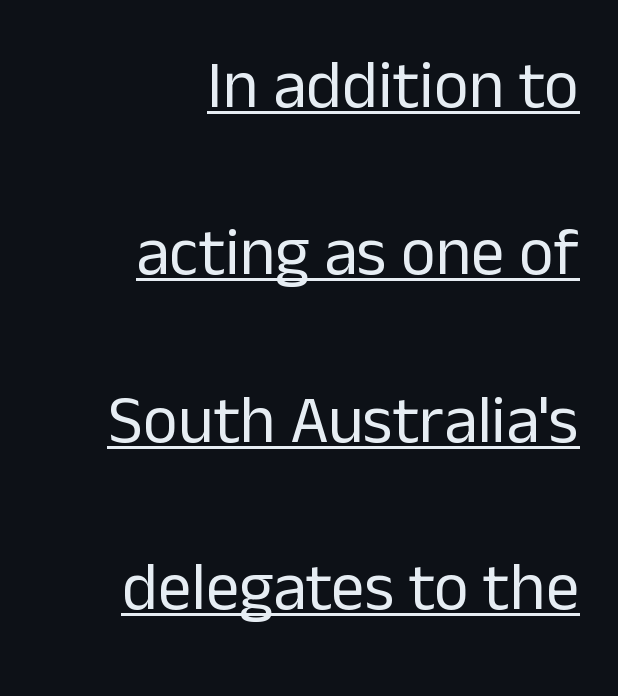
{"serif": "no", "italic": "no", "bold": "no", "weight": "regular", "width": "normal", "stroke_contrast": "low", "x_height": "medium", "monospaced": "no", "underline": "yes", "align": "right", "line_spacing": "loose", "line_spacing_ratio": 2.5, "letter_spacing": "normal", "letter_spacing_em": 0.0, "glyph_px": 67}
